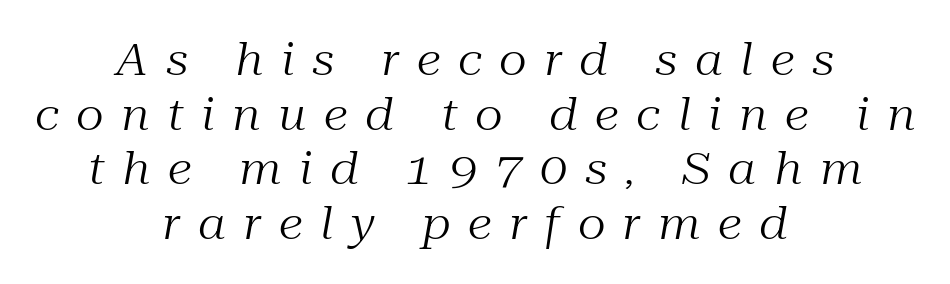
Q: Is the text bold? A: No.
Q: Is the text italic (slanted)? A: Yes, it leans right by about 10 degrees.
Q: Is the typeface a serif or a sans-serif typeface? A: Serif.
Q: Is the text underlined? A: No.
Q: How is the paragraph aligned? A: Centered.
Q: Is the spacing between letters normal or unusually wide? A: Unusually wide.
Q: Width (condensed, normal, or wide)? A: Normal.
Q: Stroke contrast? A: Medium.
Q: x-height? A: Medium.
Q: Monospaced? A: No.
